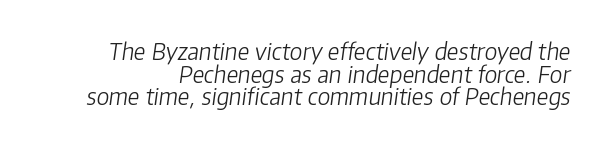
The image shows 23 px text type, italic (leaning right); set tight line spacing (0.98x), normal letter spacing, not underlined.
